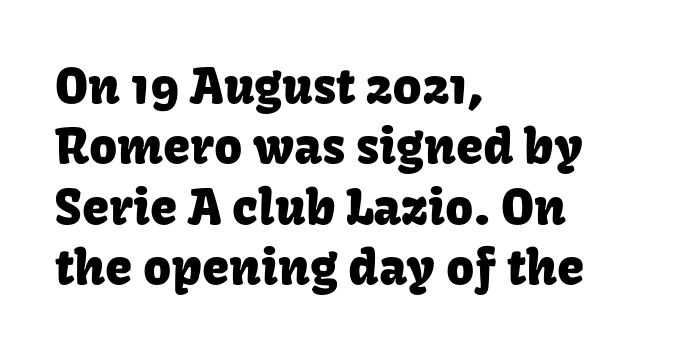
Q: Is the text italic (slanted)? A: No, it is upright.
Q: Is the typeface a serif or a sans-serif typeface? A: Sans-serif.
Q: Is the text underlined? A: No.
Q: How is the paragraph aligned? A: Left-aligned.
Q: Is the spacing between letters normal or unusually wide? A: Normal.
Q: Width (condensed, normal, or wide)? A: Normal.
Q: Stroke contrast? A: Low.
Q: x-height? A: Medium.
Q: Monospaced? A: No.
